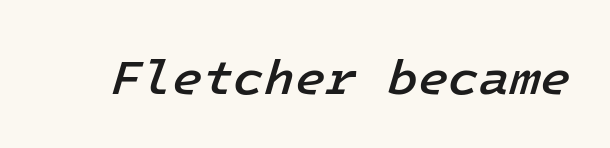
The image shows 50 px semibold type, italic (leaning right); set normal letter spacing, not underlined; low stroke contrast and a medium x-height.
